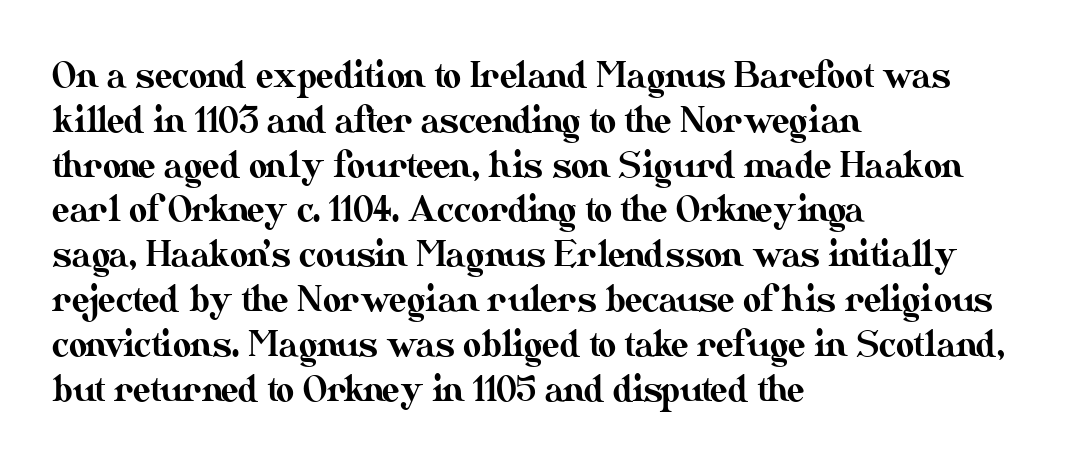
Q: Is the text italic (slanted)? A: No, it is upright.
Q: Is the text underlined? A: No.
Q: How is the paragraph aligned? A: Left-aligned.
Q: Is the spacing between letters normal or unusually wide? A: Normal.
Q: Is the spacing between lines tight, normal or loose? A: Normal.
Q: Width (condensed, normal, or wide)? A: Normal.
Q: Stroke contrast? A: Medium.
Q: x-height? A: Small.
Q: Monospaced? A: No.
